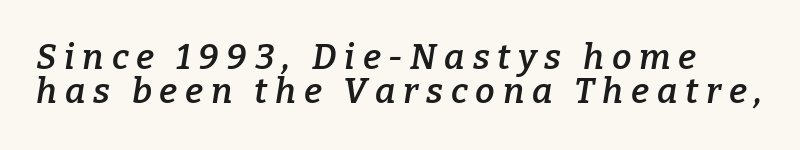
{"serif": "yes", "italic": "yes", "lean": "right", "slant_degrees": 9, "bold": "semi", "weight": "semibold", "width": "normal", "stroke_contrast": "low", "x_height": "medium", "monospaced": "no", "underline": "no", "line_spacing": "tight", "line_spacing_ratio": 0.98, "letter_spacing": "wide", "letter_spacing_em": 0.22, "glyph_px": 35}
